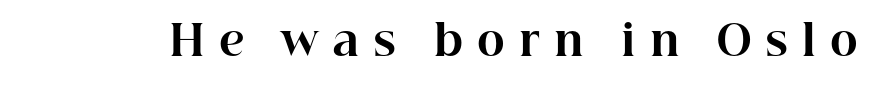
Q: Is the text bold? A: Yes.
Q: Is the text italic (slanted)? A: No, it is upright.
Q: Is the typeface a serif or a sans-serif typeface? A: Serif.
Q: Is the text underlined? A: No.
Q: Is the spacing between letters normal or unusually wide? A: Unusually wide.
Q: Width (condensed, normal, or wide)? A: Normal.
Q: Stroke contrast? A: High.
Q: x-height? A: Medium.
Q: Monospaced? A: No.
